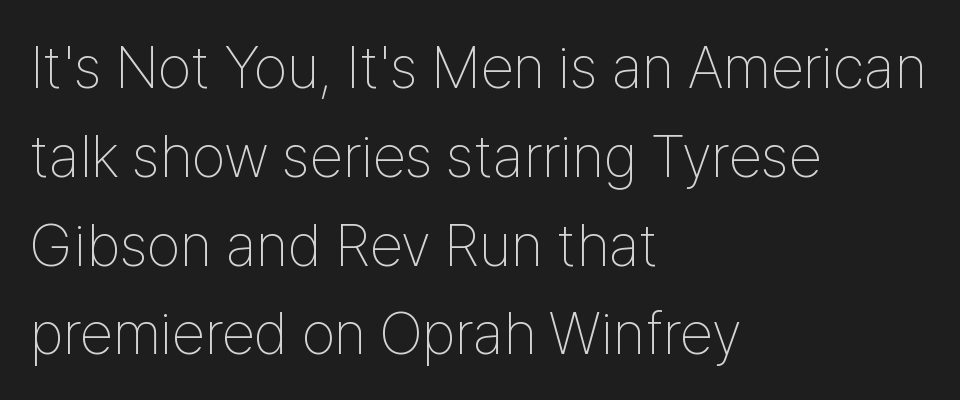
The image shows 60 px thin, condensed sans-serif type, upright; set left-aligned, normal line spacing (1.48x), normal letter spacing, not underlined; low stroke contrast and a medium x-height.
